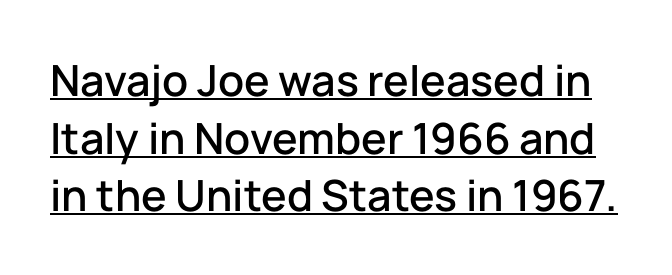
These lines are rendered in a variable-pitch font. Letterform terminals end flat and unadorned throughout the passage. Tall strokes in this sample are plumb rather than angled. The lines sit at an ordinary, default distance from one another. Each word holds together tightly as a unit, with standard inter-letter gaps.
